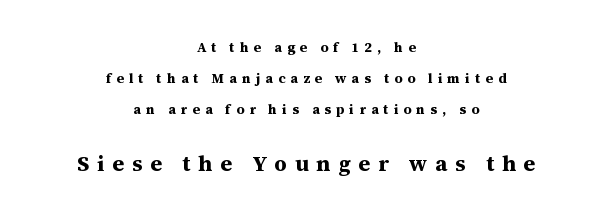
{"italic": "no", "bold": "yes", "underline": "no", "align": "center", "line_spacing": "loose", "line_spacing_ratio": 2.22, "letter_spacing": "wide", "letter_spacing_em": 0.36, "larger_block": "second", "size_ratio": 1.57, "glyph_px": 22}
